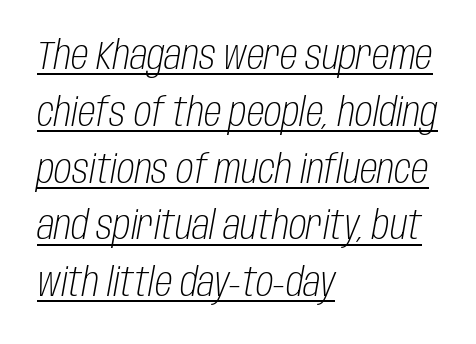
{"italic": "yes", "lean": "right", "slant_degrees": 10, "bold": "no", "weight": "light", "width": "condensed", "stroke_contrast": "low", "x_height": "large", "monospaced": "no", "underline": "yes", "align": "left", "line_spacing": "normal", "line_spacing_ratio": 1.42, "letter_spacing": "normal", "letter_spacing_em": 0.0, "glyph_px": 40}
